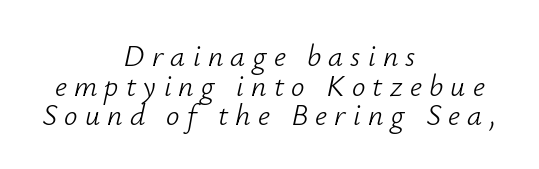
Quick note: underline off. Casual observation: everything's sitting right in the middle. What's the leading like? Squeezed, with rows nearly overlapping. Weight: in the light-to-regular range.
